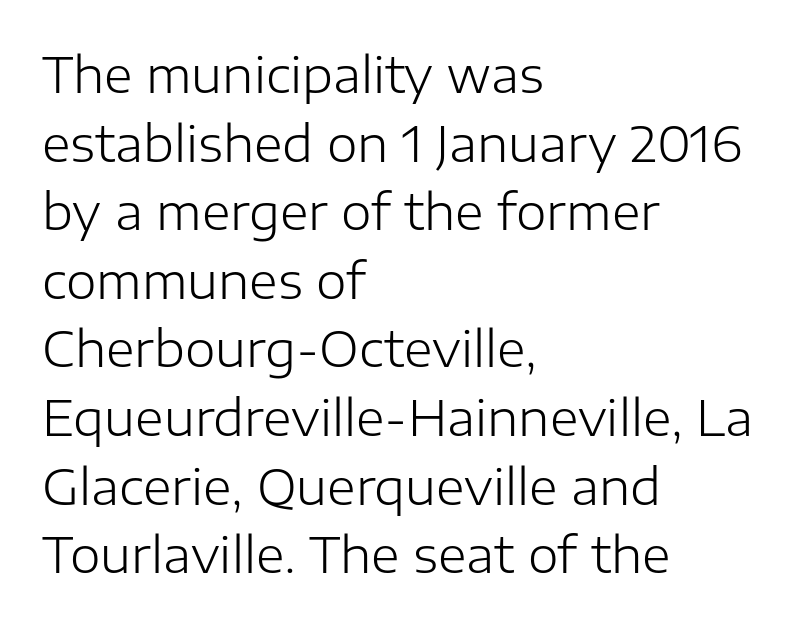
Q: Is the text bold? A: No.
Q: Is the text italic (slanted)? A: No, it is upright.
Q: Is the typeface a serif or a sans-serif typeface? A: Sans-serif.
Q: Is the text underlined? A: No.
Q: How is the paragraph aligned? A: Left-aligned.
Q: Is the spacing between letters normal or unusually wide? A: Normal.
Q: Is the spacing between lines tight, normal or loose? A: Normal.
Q: Width (condensed, normal, or wide)? A: Normal.
Q: Stroke contrast? A: Low.
Q: x-height? A: Medium.
Q: Monospaced? A: No.
